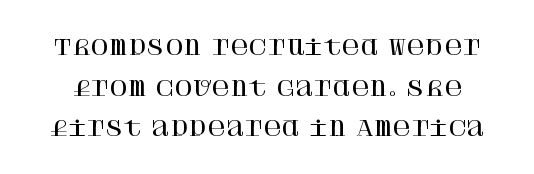
{"italic": "no", "underline": "no", "line_spacing": "loose", "line_spacing_ratio": 2.03, "letter_spacing": "normal", "letter_spacing_em": 0.0, "glyph_px": 20}
